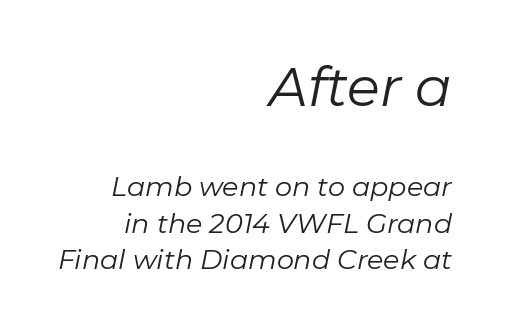
Q: Is the text bold? A: No.
Q: Is the text italic (slanted)? A: Yes, it leans right by about 11 degrees.
Q: Is the text underlined? A: No.
Q: How is the paragraph aligned? A: Right-aligned.
Q: Is the spacing between letters normal or unusually wide? A: Normal.
Q: Is the spacing between lines tight, normal or loose? A: Normal.
Q: Which block of text is set in a larger size, the first (top) or the second (bottom)? A: The first (top) one.
Q: Width (condensed, normal, or wide)? A: Normal.
Q: Stroke contrast? A: Low.
Q: x-height? A: Medium.
Q: Monospaced? A: No.
